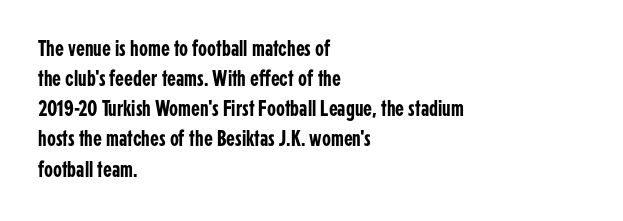
The image shows 23 px text type, upright; set left-aligned, normal line spacing (1.31x), normal letter spacing, not underlined.
